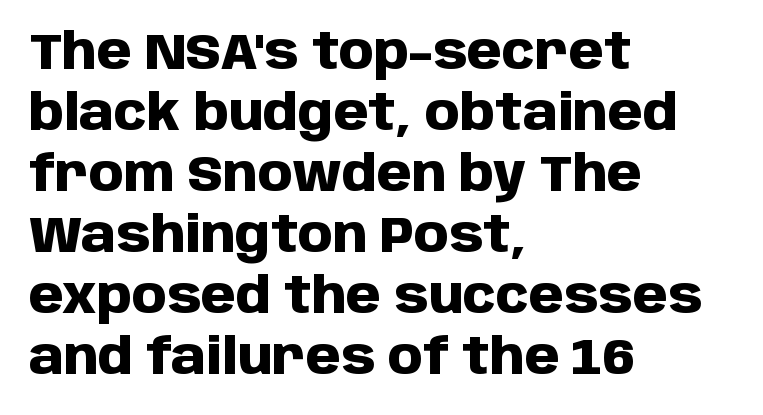
Q: Is the text bold? A: Yes.
Q: Is the text italic (slanted)? A: No, it is upright.
Q: Is the typeface a serif or a sans-serif typeface? A: Sans-serif.
Q: Is the text underlined? A: No.
Q: How is the paragraph aligned? A: Left-aligned.
Q: Is the spacing between letters normal or unusually wide? A: Normal.
Q: Width (condensed, normal, or wide)? A: Normal.
Q: Stroke contrast? A: Low.
Q: x-height? A: Large.
Q: Monospaced? A: No.
